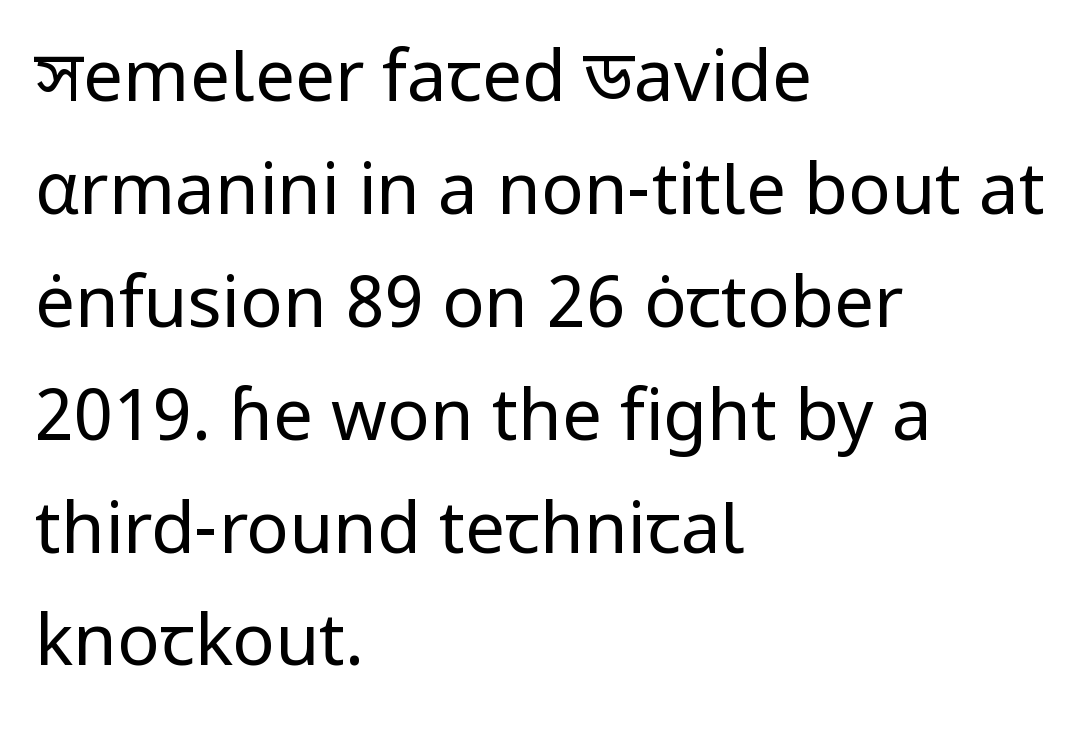
The image shows 71 px regular-weight sans-serif type, upright; set left-aligned, normal line spacing (1.59x), normal letter spacing, not underlined; low stroke contrast and a medium x-height.
